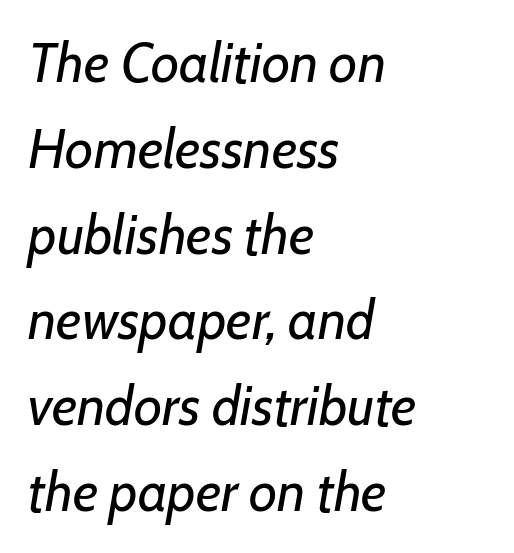
The image shows 55 px regular-weight type, italic (leaning right); set left-aligned, normal line spacing (1.56x), normal letter spacing, not underlined; low stroke contrast and a medium x-height.
